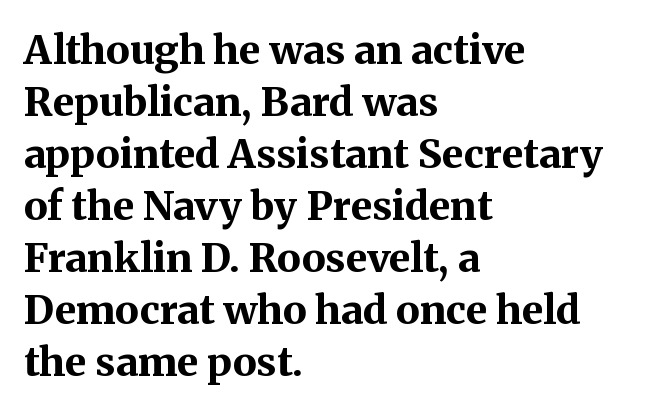
Q: Is the text bold? A: Yes.
Q: Is the text italic (slanted)? A: No, it is upright.
Q: Is the typeface a serif or a sans-serif typeface? A: Serif.
Q: Is the text underlined? A: No.
Q: How is the paragraph aligned? A: Left-aligned.
Q: Is the spacing between letters normal or unusually wide? A: Normal.
Q: Is the spacing between lines tight, normal or loose? A: Normal.
Q: Width (condensed, normal, or wide)? A: Normal.
Q: Stroke contrast? A: Medium.
Q: x-height? A: Medium.
Q: Monospaced? A: No.
